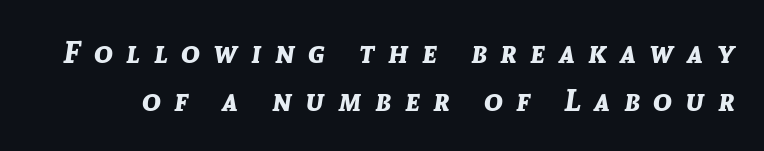
What weight is shown? A full bold with thick strokes. In terms of leading, this rendering sits right in the middle. A typesetter would call this proportional, since set widths differ per character. Designer's note — italics engaged.
